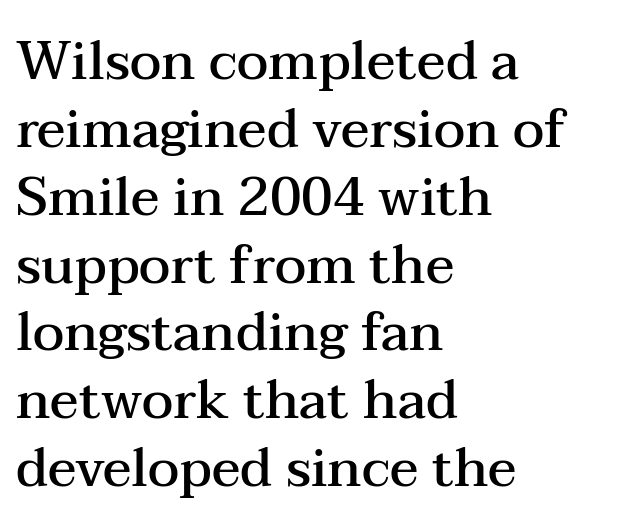
{"serif": "yes", "italic": "no", "bold": "semi", "weight": "semibold", "width": "wide", "stroke_contrast": "medium", "x_height": "medium", "monospaced": "no", "underline": "no", "align": "left", "line_spacing": "normal", "line_spacing_ratio": 1.28, "letter_spacing": "normal", "letter_spacing_em": 0.0, "glyph_px": 53}
